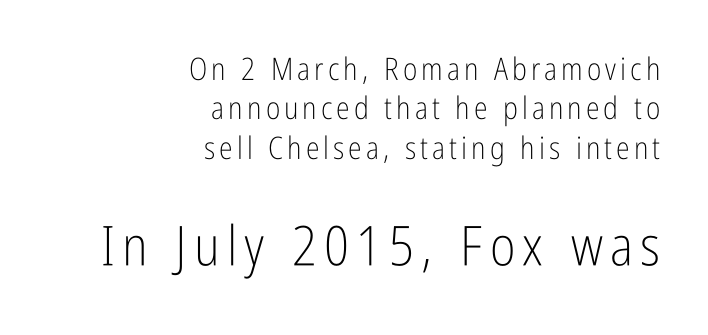
Every character sits straight up, as roman type does. Horizontal bands of white between lines are of average thickness. The lower block of text is set noticeably larger than the block above it. Weight: not bold — regular or lighter. Just letters on the line, the space beneath them empty. Varying glyph widths throughout — classic text-font behaviour.
